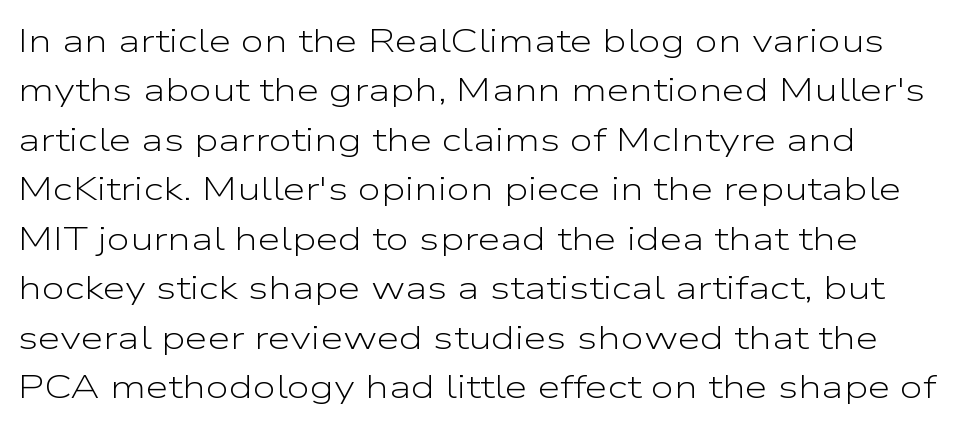
Q: Is the text bold? A: No.
Q: Is the text italic (slanted)? A: No, it is upright.
Q: Is the typeface a serif or a sans-serif typeface? A: Sans-serif.
Q: Is the text underlined? A: No.
Q: Is the spacing between letters normal or unusually wide? A: Normal.
Q: Is the spacing between lines tight, normal or loose? A: Normal.
Q: Width (condensed, normal, or wide)? A: Wide.
Q: Stroke contrast? A: Low.
Q: x-height? A: Medium.
Q: Monospaced? A: No.
